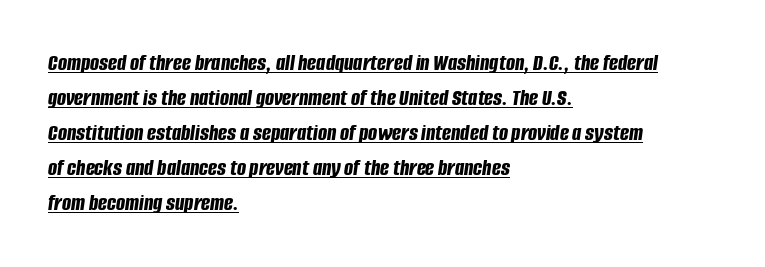
The image shows 24 px bold type, italic (leaning right); set left-aligned, normal line spacing (1.46x), normal letter spacing, underlined.
